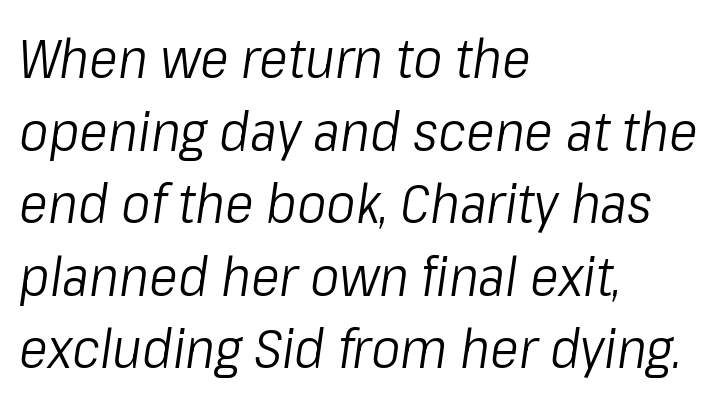
{"italic": "yes", "lean": "right", "slant_degrees": 8, "bold": "no", "weight": "light", "width": "condensed", "stroke_contrast": "low", "x_height": "medium", "monospaced": "no", "underline": "no", "align": "left", "line_spacing": "normal", "line_spacing_ratio": 1.32, "letter_spacing": "normal", "letter_spacing_em": 0.0, "glyph_px": 55}
